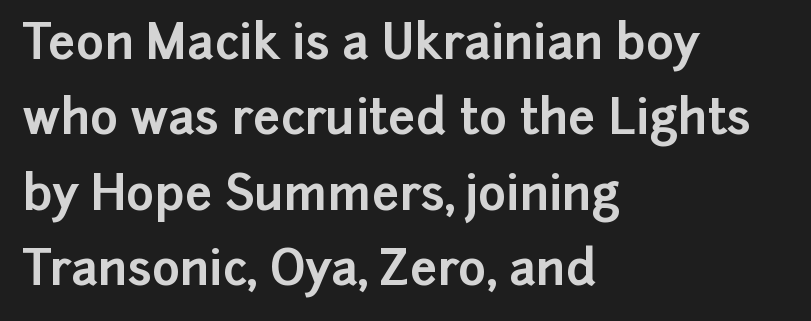
{"serif": "no", "italic": "no", "bold": "yes", "weight": "bold", "width": "normal", "stroke_contrast": "low", "x_height": "medium", "monospaced": "no", "underline": "no", "align": "left", "line_spacing": "normal", "line_spacing_ratio": 1.57, "letter_spacing": "normal", "letter_spacing_em": 0.0, "glyph_px": 48}
